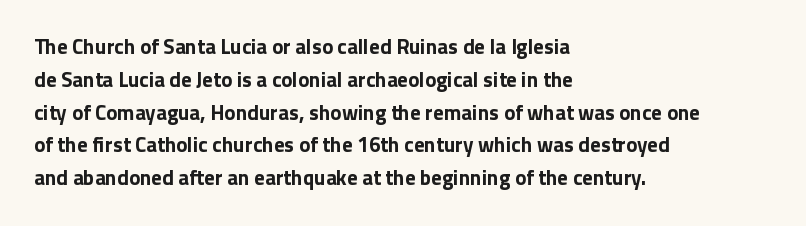
The image shows 21 px bold type, upright; set left-aligned, normal line spacing (1.56x), normal letter spacing, not underlined.
